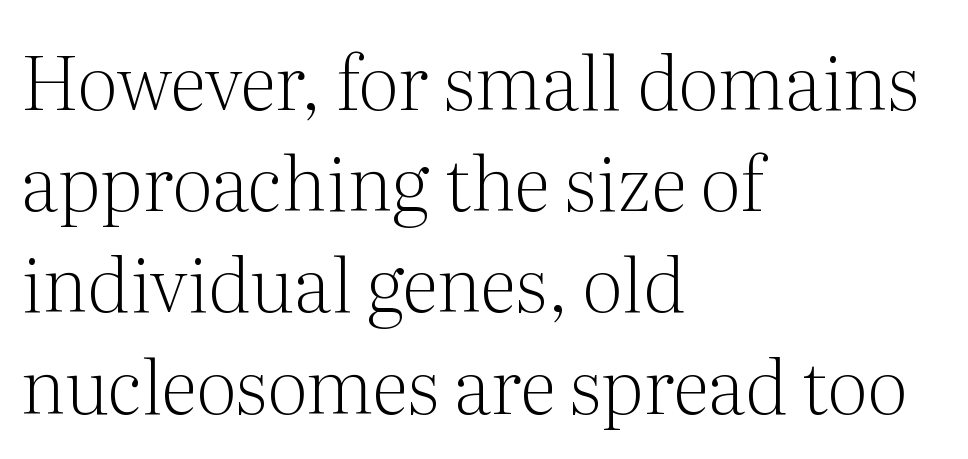
{"serif": "yes", "italic": "no", "bold": "no", "weight": "light", "width": "normal", "stroke_contrast": "medium", "x_height": "medium", "monospaced": "no", "underline": "no", "align": "left", "line_spacing": "normal", "line_spacing_ratio": 1.35, "letter_spacing": "normal", "letter_spacing_em": 0.0, "glyph_px": 75}
